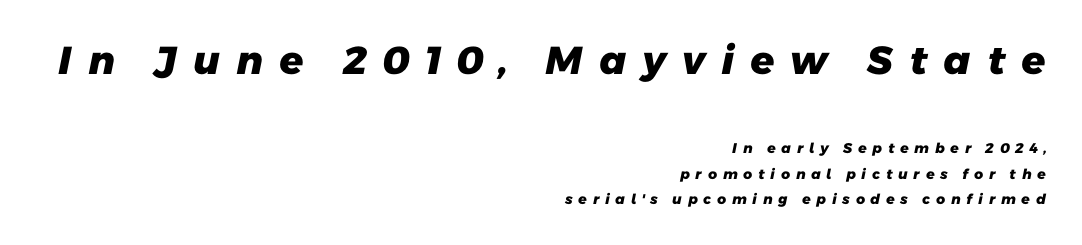
Inter-character spacing is expanded well beyond the font's built-in metrics. The passage shown is typed in a proportional face where columns would drift. Beneath every word, the page is bare. The rendering uses a bold face; every stroke is thick and dark. Block one is the big one; block two sits smaller underneath.
